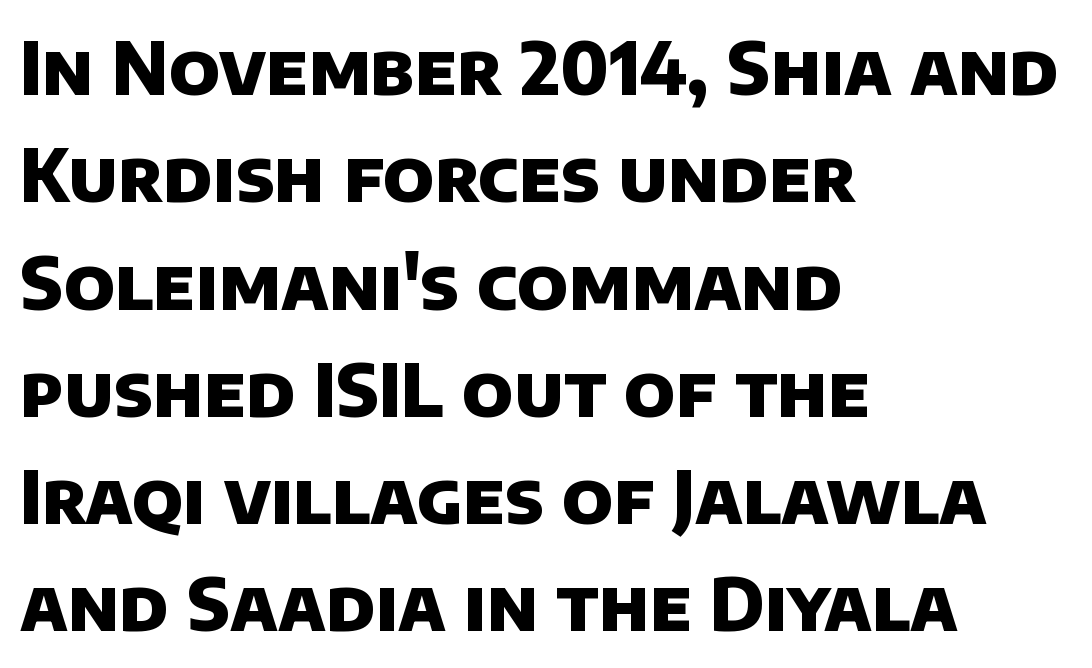
Q: Is the text bold? A: Yes.
Q: Is the typeface a serif or a sans-serif typeface? A: Sans-serif.
Q: Is the text underlined? A: No.
Q: How is the paragraph aligned? A: Left-aligned.
Q: Is the spacing between letters normal or unusually wide? A: Normal.
Q: Is the spacing between lines tight, normal or loose? A: Normal.
Q: Width (condensed, normal, or wide)? A: Normal.
Q: Stroke contrast? A: Low.
Q: x-height? A: Large.
Q: Monospaced? A: No.
